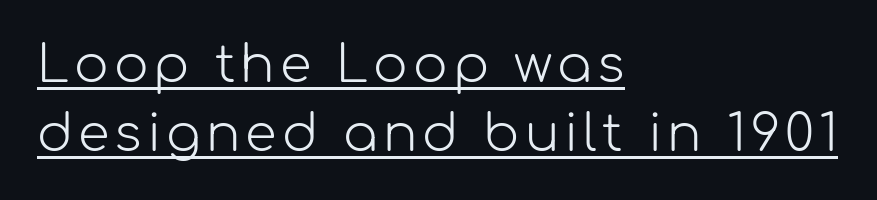
The image shows 51 px light sans-serif type, upright; set left-aligned, normal line spacing (1.35x), underlined; low stroke contrast and a medium x-height.
